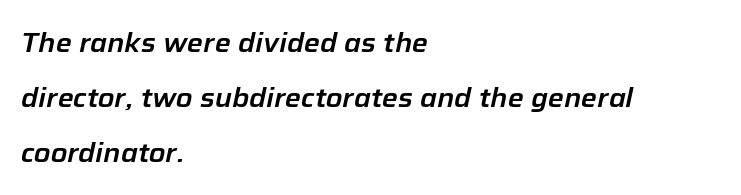
The passage shown stacks its lines with a broad gap. Line beginnings align vertically; line endings do not. Descenders hang freely into open space. These lines keep a tight, regular rhythm from letter to letter.
